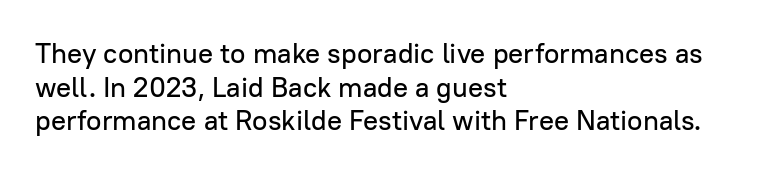
{"serif": "no", "italic": "no", "width": "normal", "stroke_contrast": "low", "x_height": "medium", "monospaced": "no", "underline": "no", "align": "left", "line_spacing_ratio": 1.2, "letter_spacing": "normal", "letter_spacing_em": 0.0, "glyph_px": 28}
